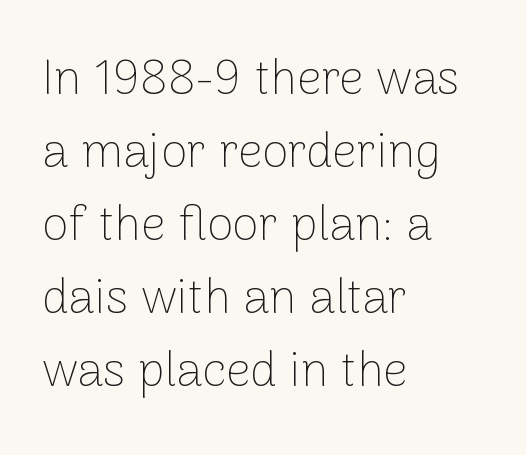
{"serif": "no", "italic": "no", "bold": "no", "weight": "thin", "width": "normal", "stroke_contrast": "low", "x_height": "medium", "monospaced": "no", "underline": "no", "align": "left", "line_spacing": "normal", "line_spacing_ratio": 1.52, "letter_spacing": "normal", "letter_spacing_em": 0.0, "glyph_px": 48}
